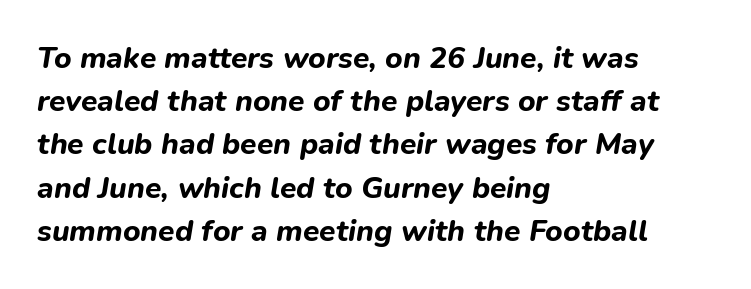
Quick note: underline off. Chunky letters — that's bold for sure. The face used here is rendered with its standard letterfit. The space between consecutive lines is moderate. This sample uses an oblique cut, with every glyph tilted off the vertical.
